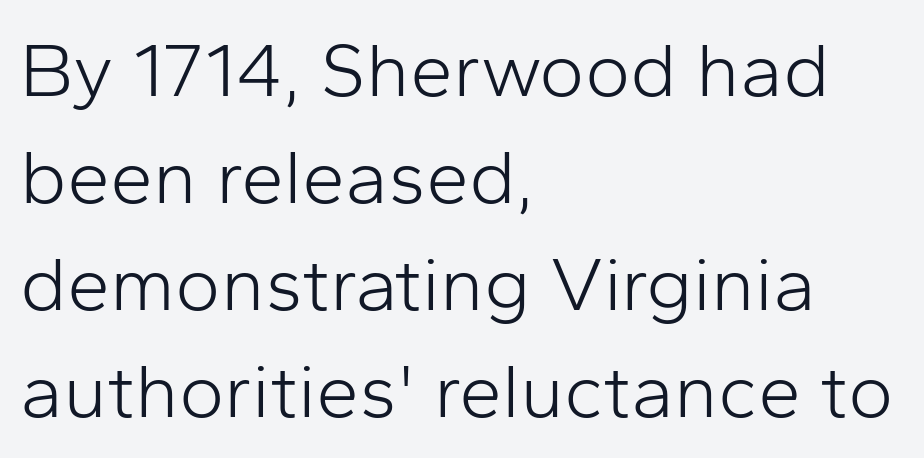
Lines of text with bare space underneath. Reading down the block, your eye returns to a fixed left position each line. Each letter keeps its own natural width here, so spacing adapts to shape. Stems and bowls with no extra thickness — not bold. Compared with typical paragraphs, the rows here are spaced about the same. The letters stand straight up with perfectly vertical stems.
